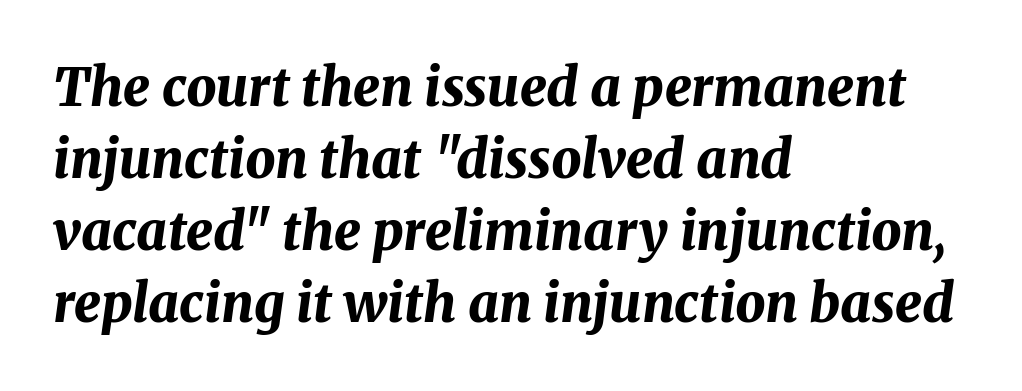
{"italic": "yes", "lean": "right", "slant_degrees": 8, "bold": "yes", "weight": "bold", "width": "normal", "stroke_contrast": "medium", "x_height": "medium", "monospaced": "no", "underline": "no", "align": "left", "line_spacing": "normal", "line_spacing_ratio": 1.36, "letter_spacing": "normal", "letter_spacing_em": 0.0, "glyph_px": 53}
